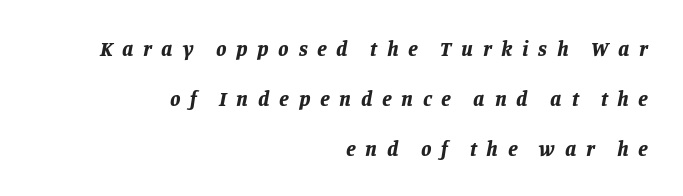
Q: Is the text bold? A: Yes.
Q: Is the text italic (slanted)? A: Yes, it leans right by about 11 degrees.
Q: Is the text underlined? A: No.
Q: How is the paragraph aligned? A: Right-aligned.
Q: Is the spacing between letters normal or unusually wide? A: Unusually wide.
Q: Is the spacing between lines tight, normal or loose? A: Loose.
